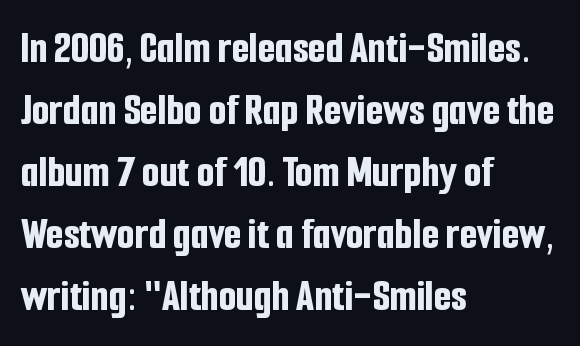
{"serif": "no", "italic": "no", "bold": "yes", "weight": "bold", "width": "condensed", "stroke_contrast": "low", "x_height": "medium", "monospaced": "no", "underline": "no", "align": "left", "line_spacing": "normal", "line_spacing_ratio": 1.38, "letter_spacing": "normal", "letter_spacing_em": 0.0, "glyph_px": 45}
